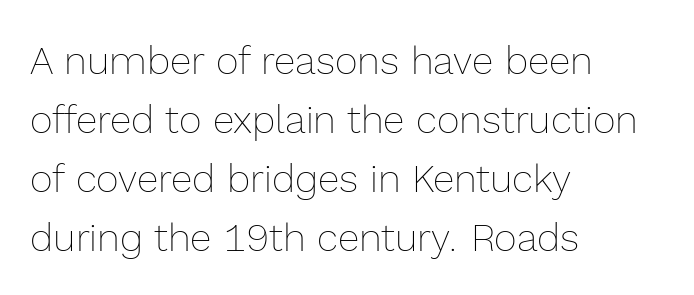
The image shows 39 px thin type, upright; set left-aligned, normal line spacing (1.51x), normal letter spacing, not underlined; a medium x-height.
